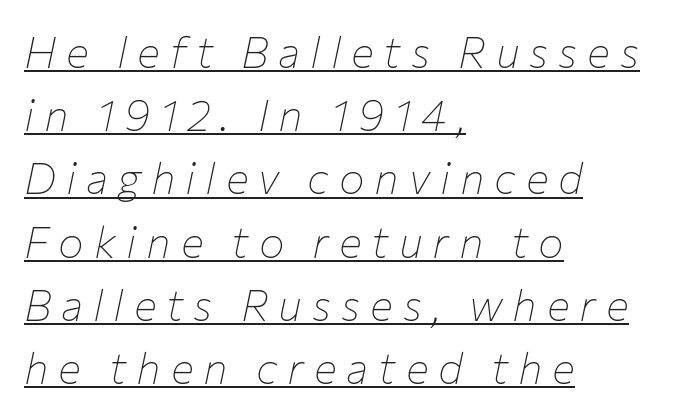
Q: Is the text bold? A: No.
Q: Is the text italic (slanted)? A: Yes, it leans right by about 12 degrees.
Q: Is the text underlined? A: Yes.
Q: How is the paragraph aligned? A: Left-aligned.
Q: Is the spacing between letters normal or unusually wide? A: Unusually wide.
Q: Is the spacing between lines tight, normal or loose? A: Normal.
Q: Width (condensed, normal, or wide)? A: Normal.
Q: Stroke contrast? A: Low.
Q: x-height? A: Medium.
Q: Monospaced? A: No.
